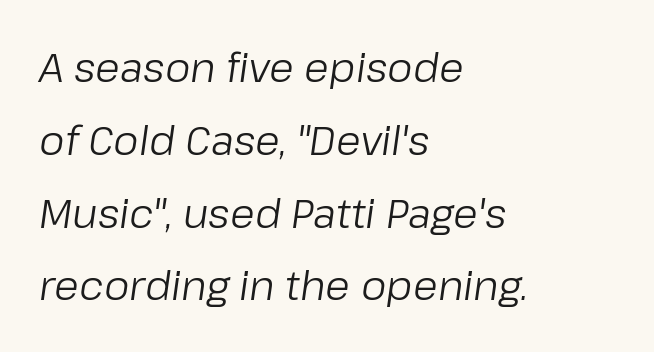
Q: Is the text bold? A: No.
Q: Is the text italic (slanted)? A: Yes, it leans right by about 8 degrees.
Q: Is the text underlined? A: No.
Q: How is the paragraph aligned? A: Left-aligned.
Q: Is the spacing between letters normal or unusually wide? A: Normal.
Q: Width (condensed, normal, or wide)? A: Normal.
Q: Stroke contrast? A: Low.
Q: x-height? A: Medium.
Q: Monospaced? A: No.
